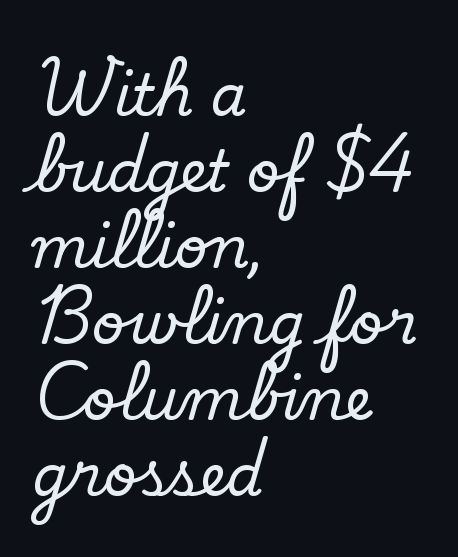
{"serif": "yes", "width": "normal", "stroke_contrast": "low", "x_height": "small", "monospaced": "no", "underline": "no", "align": "left", "line_spacing": "normal", "line_spacing_ratio": 1.31, "letter_spacing": "normal", "letter_spacing_em": 0.0, "glyph_px": 58}
